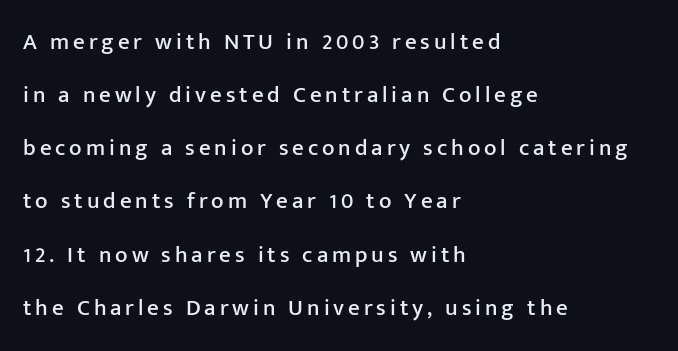
Q: Is the text italic (slanted)? A: No, it is upright.
Q: Is the text underlined? A: No.
Q: How is the paragraph aligned? A: Left-aligned.
Q: Is the spacing between lines tight, normal or loose? A: Loose.
